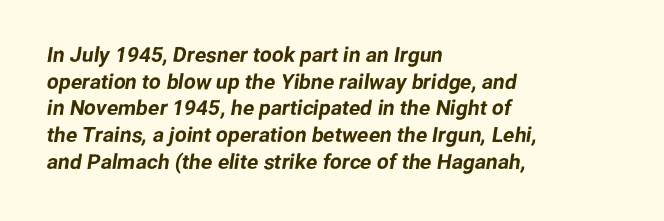
The image shows 21 px text type; set left-aligned, normal line spacing (1.27x), normal letter spacing, not underlined.
